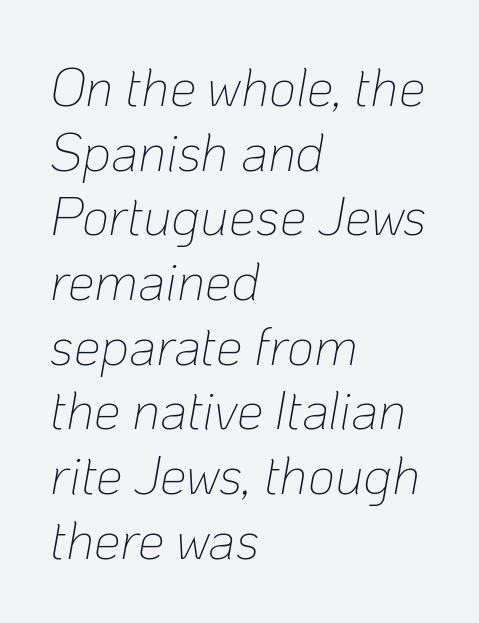
Q: Is the text bold? A: No.
Q: Is the text italic (slanted)? A: Yes, it leans right by about 10 degrees.
Q: Is the text underlined? A: No.
Q: How is the paragraph aligned? A: Left-aligned.
Q: Is the spacing between letters normal or unusually wide? A: Normal.
Q: Width (condensed, normal, or wide)? A: Normal.
Q: Stroke contrast? A: Low.
Q: x-height? A: Medium.
Q: Monospaced? A: No.
